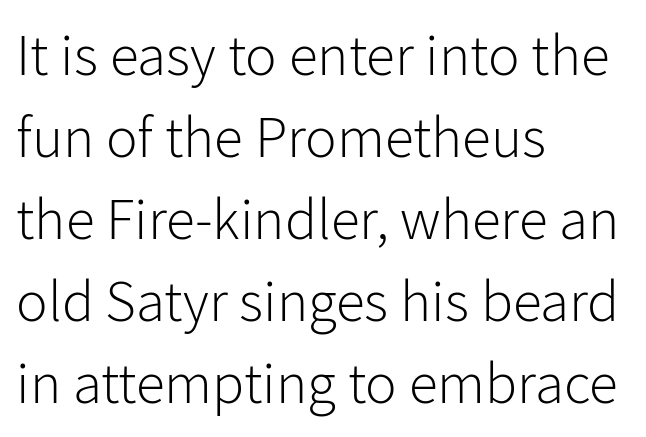
The image shows 59 px light sans-serif type, upright; set left-aligned, normal line spacing (1.39x), normal letter spacing, not underlined; low stroke contrast and a medium x-height.
